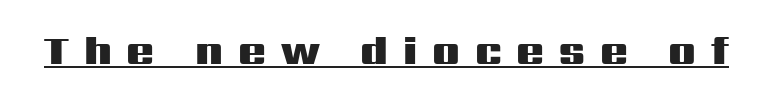
The image shows 41 px heavy, wide sans-serif type, upright; set unusually wide letter spacing (+0.36 em), underlined; medium stroke contrast and a medium x-height.
